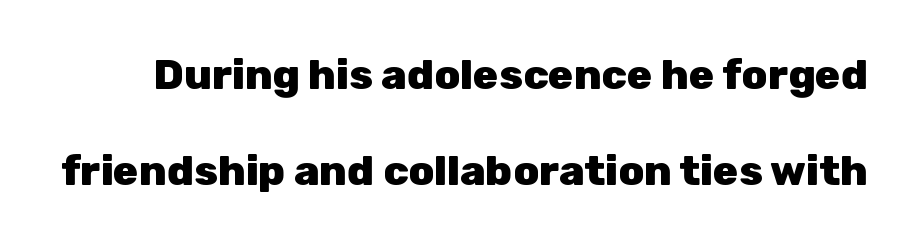
The image shows 42 px heavy sans-serif type, upright; set loose line spacing (2.28x), normal letter spacing, not underlined; low stroke contrast and a medium x-height.
